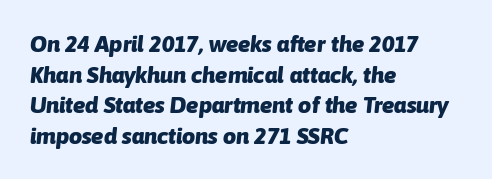
The image shows 23 px bold type, italic (leaning right); set left-aligned, normal line spacing (1.33x), normal letter spacing, not underlined.
